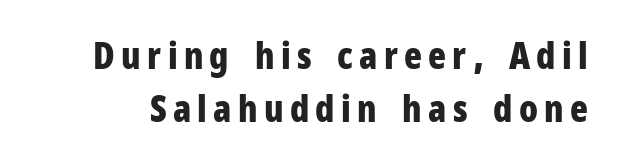
The image shows 37 px bold, condensed sans-serif type, upright; set normal line spacing (1.43x), not underlined; low stroke contrast and a medium x-height.
